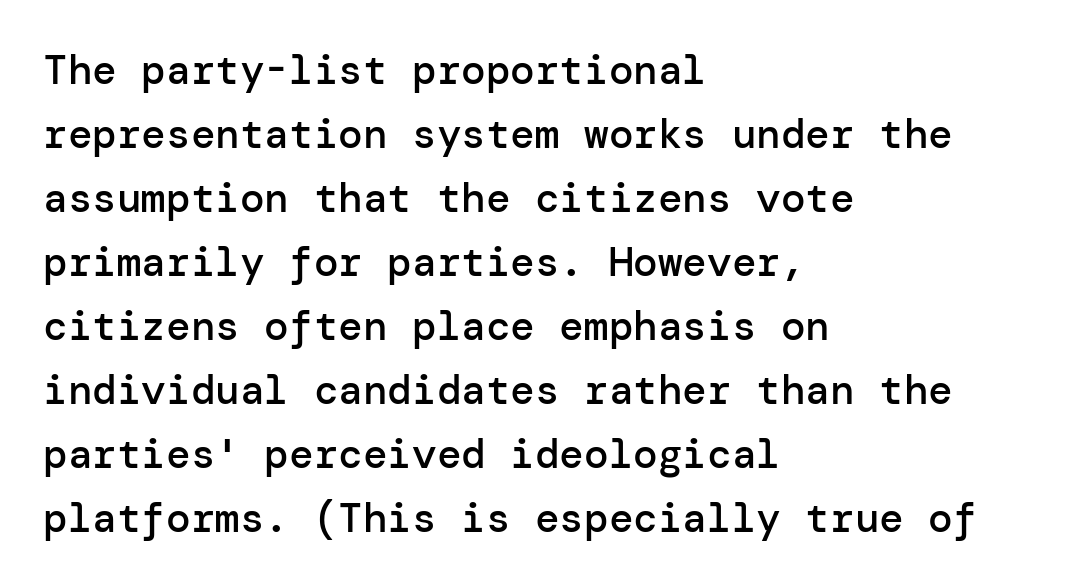
The image shows 41 px semibold sans-serif type, upright; set left-aligned, normal line spacing (1.56x), normal letter spacing, not underlined; low stroke contrast and a medium x-height.
